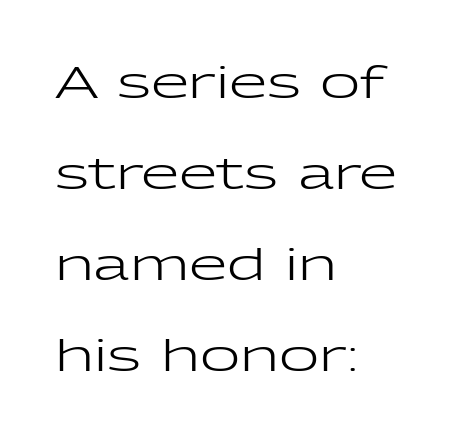
Q: Is the text bold? A: No.
Q: Is the text italic (slanted)? A: No, it is upright.
Q: Is the typeface a serif or a sans-serif typeface? A: Sans-serif.
Q: Is the text underlined? A: No.
Q: How is the paragraph aligned? A: Left-aligned.
Q: Is the spacing between letters normal or unusually wide? A: Normal.
Q: Is the spacing between lines tight, normal or loose? A: Loose.
Q: Width (condensed, normal, or wide)? A: Wide.
Q: Stroke contrast? A: Low.
Q: x-height? A: Medium.
Q: Monospaced? A: No.
